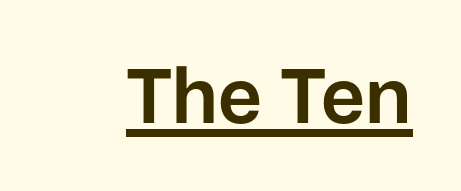
Q: Is the text bold? A: Yes.
Q: Is the text italic (slanted)? A: No, it is upright.
Q: Is the typeface a serif or a sans-serif typeface? A: Sans-serif.
Q: Is the text underlined? A: Yes.
Q: Is the spacing between letters normal or unusually wide? A: Normal.
Q: Width (condensed, normal, or wide)? A: Normal.
Q: Stroke contrast? A: Low.
Q: x-height? A: Medium.
Q: Monospaced? A: No.
